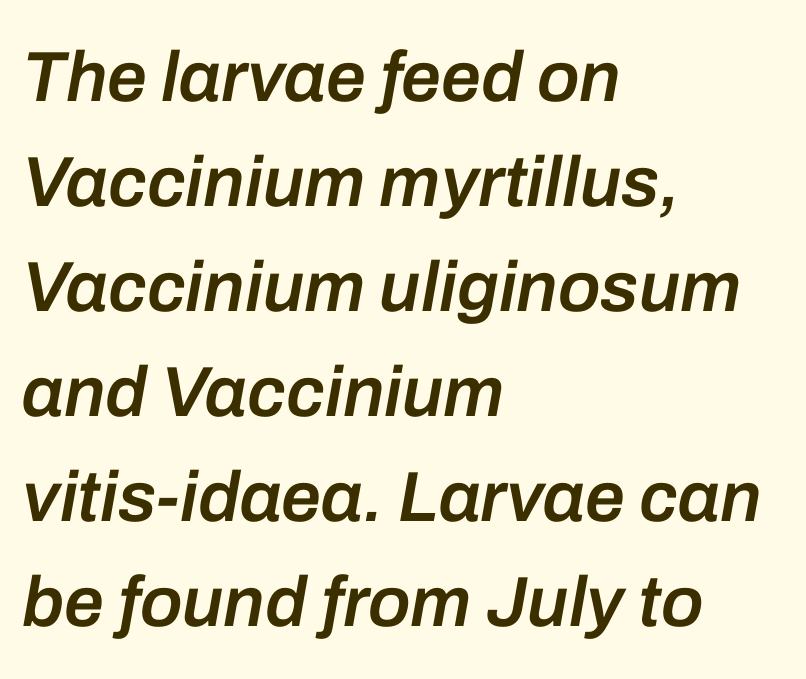
Q: Is the text bold? A: Semi-bold.
Q: Is the text italic (slanted)? A: Yes, it leans right by about 10 degrees.
Q: Is the text underlined? A: No.
Q: How is the paragraph aligned? A: Left-aligned.
Q: Is the spacing between letters normal or unusually wide? A: Normal.
Q: Is the spacing between lines tight, normal or loose? A: Normal.
Q: Width (condensed, normal, or wide)? A: Normal.
Q: Stroke contrast? A: Low.
Q: x-height? A: Medium.
Q: Monospaced? A: No.
